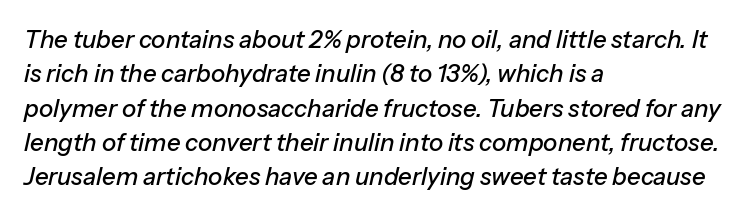
{"italic": "yes", "lean": "right", "slant_degrees": 13, "underline": "no", "align": "left", "line_spacing": "normal", "line_spacing_ratio": 1.43, "letter_spacing": "normal", "letter_spacing_em": 0.0, "glyph_px": 24}
